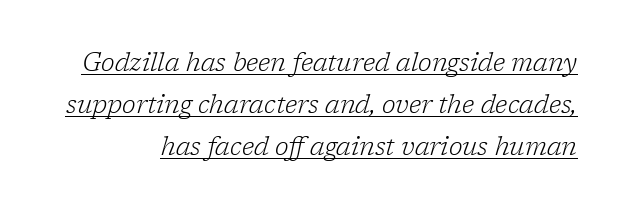
The image shows 25 px text type, italic (leaning right); set normal line spacing (1.68x), normal letter spacing, underlined.
